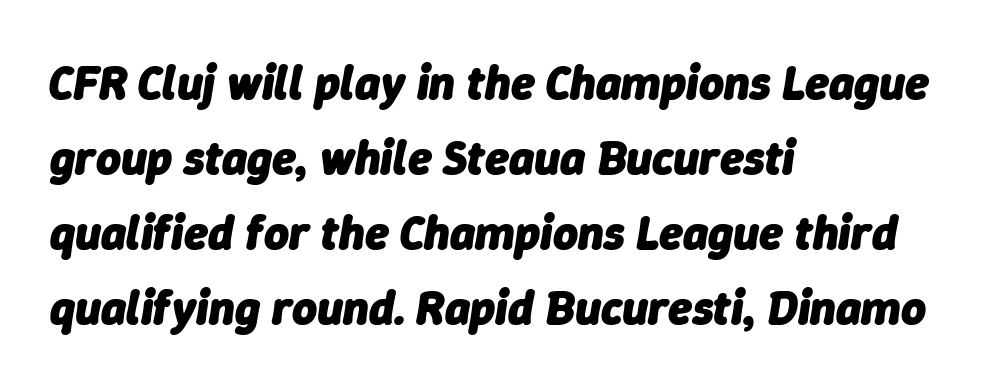
{"italic": "yes", "lean": "right", "slant_degrees": 9, "bold": "yes", "weight": "heavy", "width": "normal", "stroke_contrast": "low", "x_height": "medium", "monospaced": "no", "underline": "no", "align": "left", "line_spacing": "normal", "line_spacing_ratio": 1.56, "letter_spacing": "normal", "letter_spacing_em": 0.0, "glyph_px": 48}
